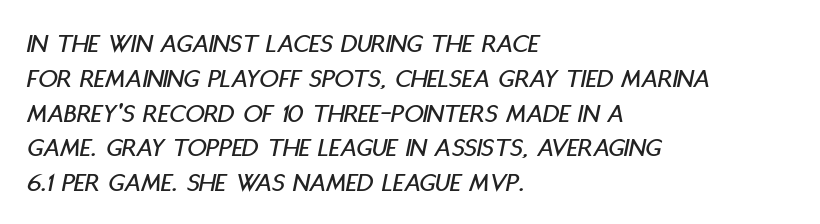
Q: Is the text italic (slanted)? A: Yes, it leans right by about 11 degrees.
Q: Is the text underlined? A: No.
Q: How is the paragraph aligned? A: Left-aligned.
Q: Is the spacing between letters normal or unusually wide? A: Normal.
Q: Is the spacing between lines tight, normal or loose? A: Normal.
